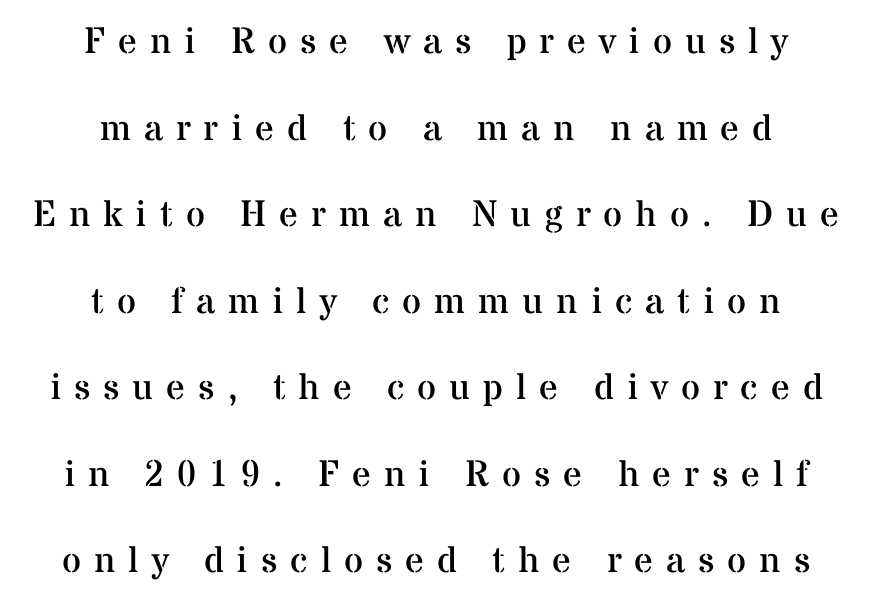
{"serif": "yes", "italic": "no", "bold": "no", "weight": "regular", "width": "normal", "stroke_contrast": "medium", "x_height": "medium", "monospaced": "no", "underline": "no", "align": "center", "line_spacing": "loose", "line_spacing_ratio": 2.34, "letter_spacing": "wide", "letter_spacing_em": 0.35, "glyph_px": 37}
